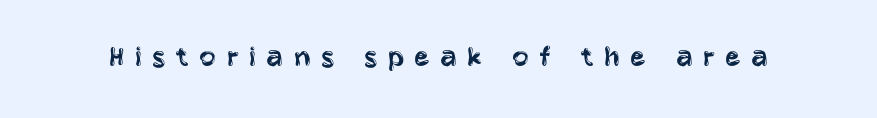
Honestly, there is no underline to notice here at all. Does the type have serifs? No, each stem ends abruptly. Quick note: not italic, upright. The typesetting does not lean heavy: it is not bold. The gaps between neighbouring characters are conspicuously large.
